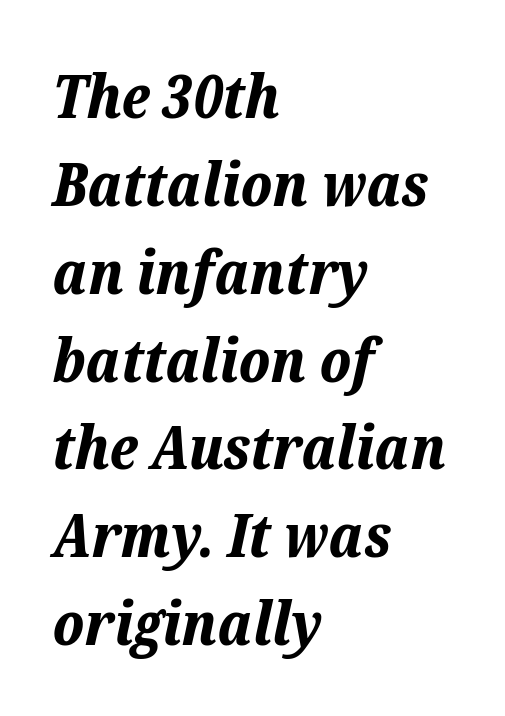
The image shows 61 px bold type, italic (leaning right); set left-aligned, normal line spacing (1.44x), normal letter spacing, not underlined; low stroke contrast and a medium x-height.
